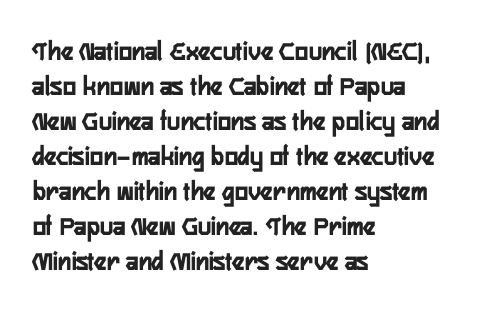
Q: Is the text bold? A: Yes.
Q: Is the text italic (slanted)? A: No, it is upright.
Q: Is the typeface a serif or a sans-serif typeface? A: Sans-serif.
Q: Is the text underlined? A: No.
Q: How is the paragraph aligned? A: Left-aligned.
Q: Is the spacing between letters normal or unusually wide? A: Normal.
Q: Is the spacing between lines tight, normal or loose? A: Normal.
Q: Width (condensed, normal, or wide)? A: Condensed.
Q: Stroke contrast? A: Low.
Q: x-height? A: Medium.
Q: Monospaced? A: No.
